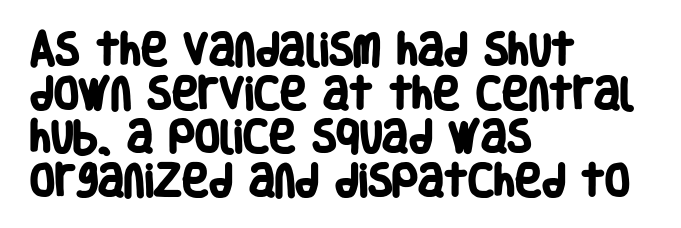
Q: Is the text bold? A: Yes.
Q: Is the typeface a serif or a sans-serif typeface? A: Sans-serif.
Q: Is the text underlined? A: No.
Q: How is the paragraph aligned? A: Left-aligned.
Q: Is the spacing between letters normal or unusually wide? A: Normal.
Q: Width (condensed, normal, or wide)? A: Condensed.
Q: Stroke contrast? A: Low.
Q: x-height? A: Large.
Q: Monospaced? A: No.
